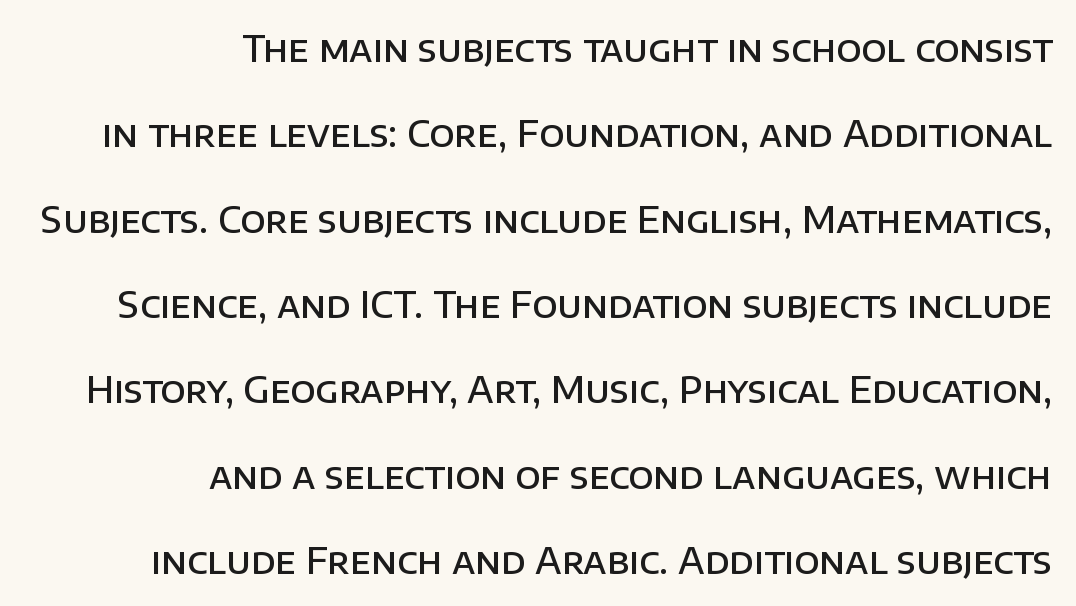
Unlike a traditional serif, this face leaves its strokes unadorned. Emphasis by weight is partial: semibold. Is the block centered? No — it sits flush against the right margin. You could not count columns in this text — the font is proportionally spaced.
